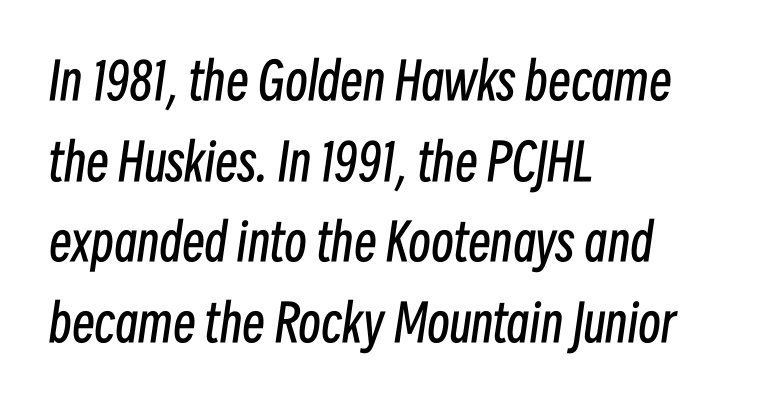
{"italic": "yes", "lean": "right", "slant_degrees": 8, "bold": "no", "weight": "regular", "width": "condensed", "stroke_contrast": "low", "x_height": "medium", "monospaced": "no", "underline": "no", "align": "left", "line_spacing": "normal", "line_spacing_ratio": 1.58, "letter_spacing": "normal", "letter_spacing_em": 0.0, "glyph_px": 51}
